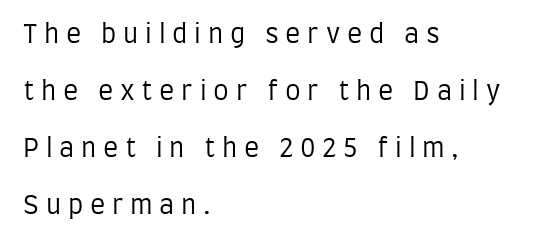
{"italic": "no", "bold": "no", "underline": "no", "align": "left", "line_spacing": "loose", "line_spacing_ratio": 2.28, "letter_spacing": "wide", "letter_spacing_em": 0.27, "glyph_px": 25}
